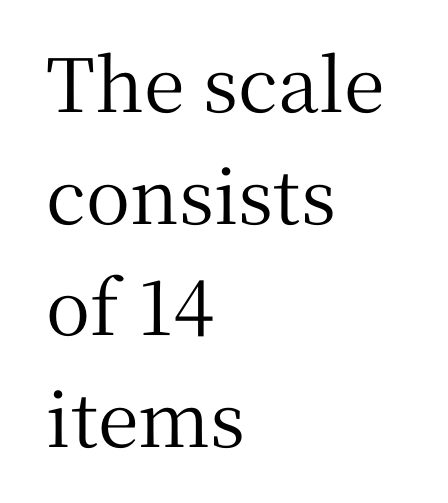
{"serif": "yes", "italic": "no", "width": "normal", "stroke_contrast": "medium", "x_height": "medium", "monospaced": "no", "underline": "no", "align": "left", "line_spacing": "normal", "line_spacing_ratio": 1.51, "letter_spacing": "normal", "letter_spacing_em": 0.0, "glyph_px": 74}
